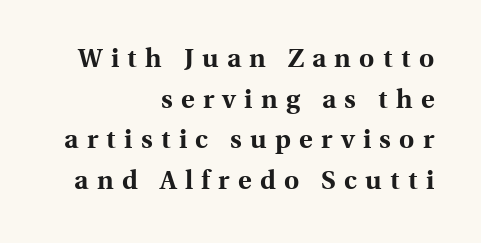
Q: Is the text bold? A: Yes.
Q: Is the text italic (slanted)? A: No, it is upright.
Q: Is the text underlined? A: No.
Q: How is the paragraph aligned? A: Right-aligned.
Q: Is the spacing between letters normal or unusually wide? A: Unusually wide.
Q: Is the spacing between lines tight, normal or loose? A: Normal.
